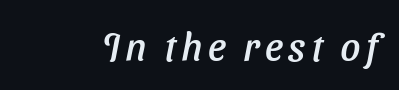
Q: Is the text italic (slanted)? A: Yes, it leans right by about 11 degrees.
Q: Is the text underlined? A: No.
Q: Width (condensed, normal, or wide)? A: Normal.
Q: Stroke contrast? A: Low.
Q: x-height? A: Medium.
Q: Monospaced? A: No.
